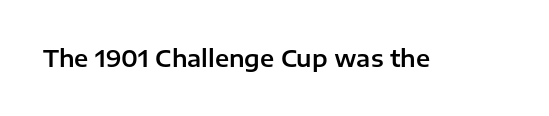
Each word holds together tightly as a unit, with standard inter-letter gaps. Posture: upright roman. The specimen omits any rule beneath the text block's lines.
